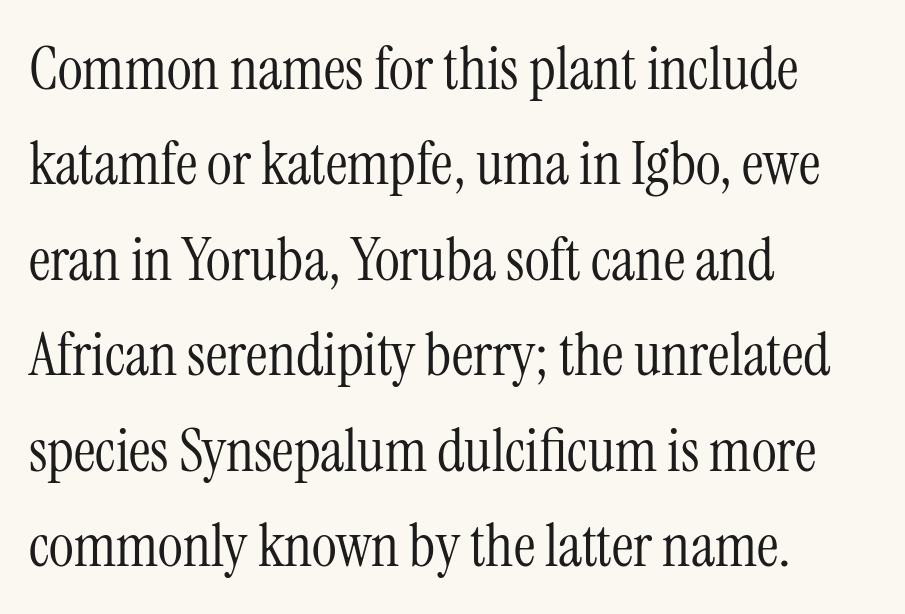
Nope, not italic — everything's standing straight. Honestly, the letter spacing is just normal — you wouldn't notice it. The specimen omits any rule beneath the text block's lines. Stems and bowls with no extra thickness — not bold.
